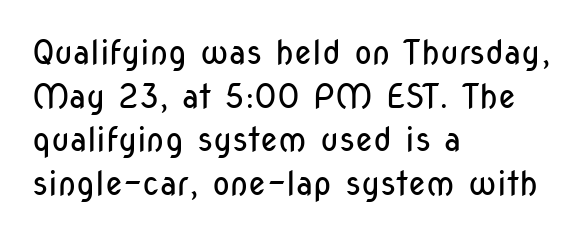
In terms of letterspacing, this is plain default setting. Successive baselines arrive at the customary interval. You could not count columns in this text — the font is proportionally spaced. This is the regular roman posture of the typeface. Unlike a traditional serif, this face leaves its strokes unadorned. Counters stay open thanks to moderate or lighter strokes.
